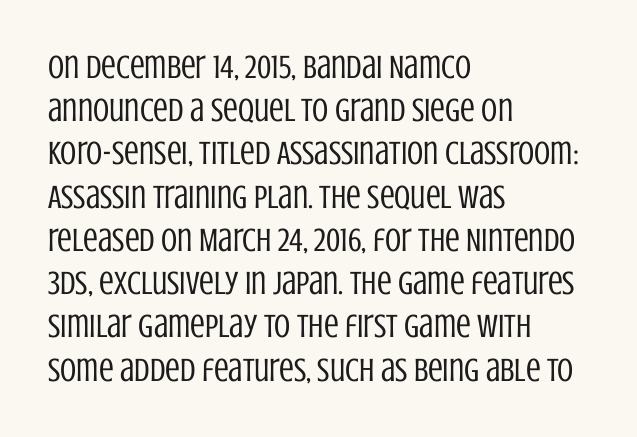
{"serif": "no", "italic": "no", "bold": "no", "weight": "regular", "width": "condensed", "stroke_contrast": "low", "x_height": "large", "monospaced": "no", "underline": "no", "align": "left", "line_spacing": "normal", "line_spacing_ratio": 1.31, "letter_spacing": "normal", "letter_spacing_em": 0.0, "glyph_px": 33}
